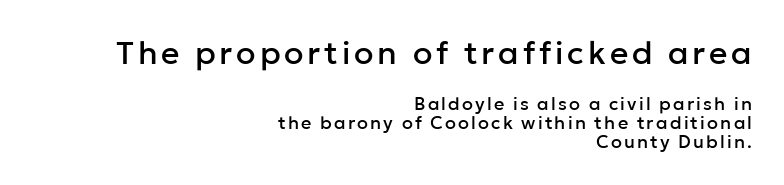
{"serif": "no", "italic": "no", "width": "normal", "stroke_contrast": "low", "x_height": "medium", "monospaced": "no", "underline": "no", "align": "right", "line_spacing": "tight", "line_spacing_ratio": 1.06, "larger_block": "first", "size_ratio": 1.78, "glyph_px": 32}
